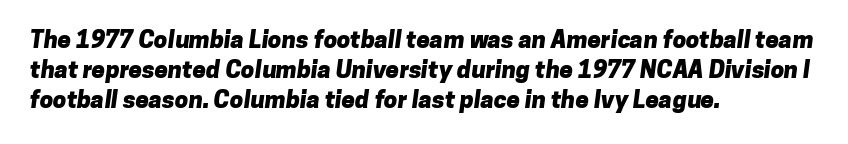
The image shows 24 px bold type; set left-aligned, normal line spacing (1.25x), normal letter spacing, not underlined.
